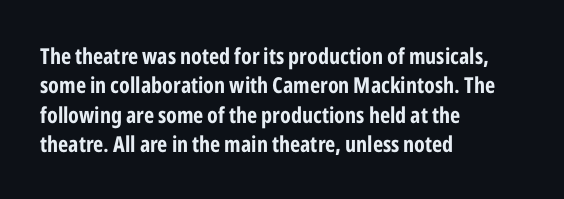
Every character sits straight up, as roman type does. Visually the block forms a straight wall on the left and a jagged coastline on the right. I'd describe the lettering as bold — thick and assertive. Unmarked baselines from the first word to the last.
